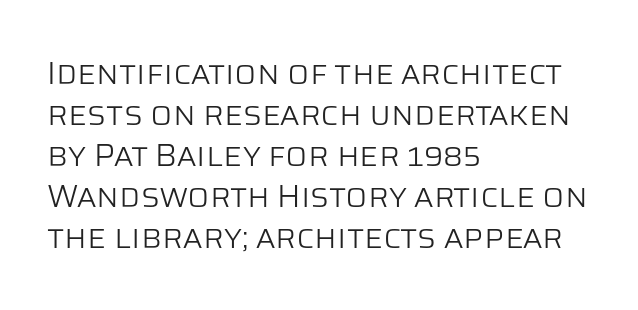
The image shows 32 px light sans-serif type, upright; set left-aligned, normal line spacing (1.28x), normal letter spacing, not underlined; low stroke contrast and a large x-height.
